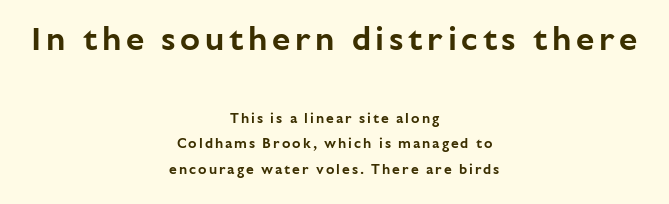
{"serif": "no", "italic": "no", "width": "normal", "stroke_contrast": "low", "x_height": "medium", "monospaced": "no", "underline": "no", "align": "center", "line_spacing_ratio": 1.83, "larger_block": "first", "size_ratio": 2.36, "glyph_px": 33}
